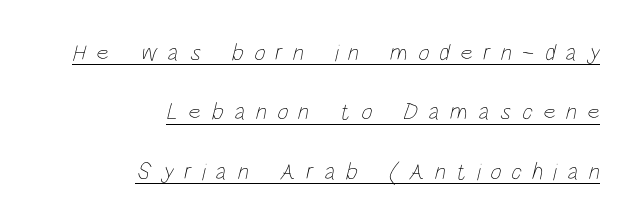
The gaps between neighbouring characters are conspicuously large. Does the copy run flush right? Yes — the right margin is perfectly even. Nothing heavy about these letters — not bold at all. What decoration does the sample have? An underline. Line spacing here is loose.
